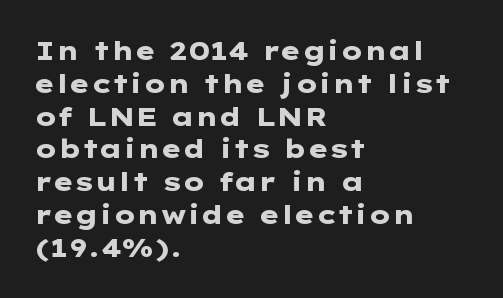
Reading down the column, the eye jumps a familiar distance to each next line. The passage shown is not underscored anywhere. Its strokes are broad and dark, the hallmark of bold type. Quick note: not italic, upright. Observe the ordinary spacing: letters are neighbours, not strangers. Line beginnings align vertically; line endings do not.
